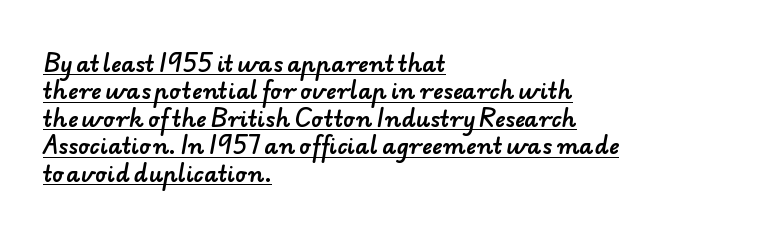
These lines sit exactly where default settings would place them. Short and long lines alike share a common starting point at left. How are the letters spaced? Ordinarily, with no added tracking. The words here are underlined.
